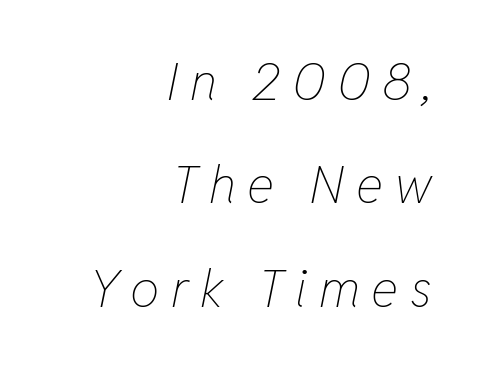
{"italic": "yes", "lean": "right", "slant_degrees": 11, "bold": "no", "weight": "thin", "width": "condensed", "stroke_contrast": "low", "x_height": "medium", "monospaced": "no", "underline": "no", "align": "right", "line_spacing": "loose", "line_spacing_ratio": 1.99, "letter_spacing": "wide", "letter_spacing_em": 0.22, "glyph_px": 52}
